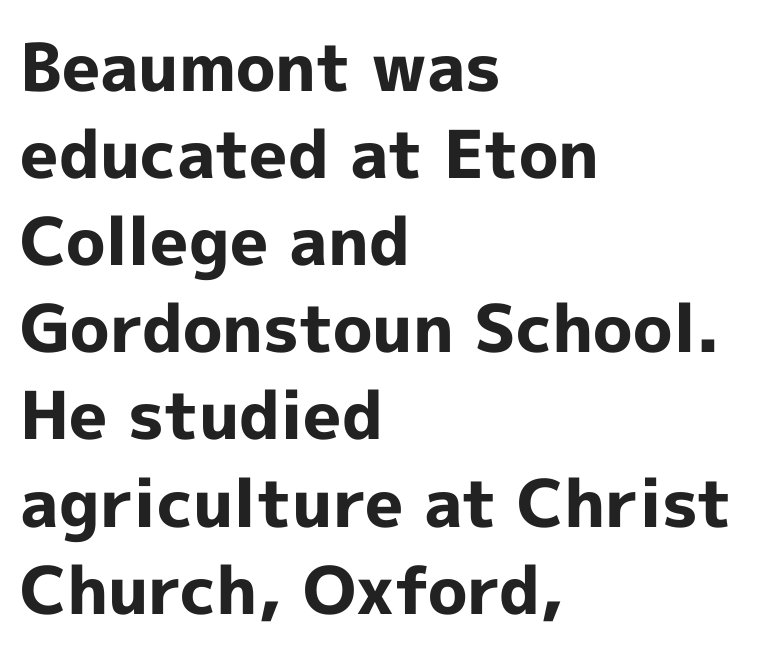
Q: Is the text bold? A: Yes.
Q: Is the text italic (slanted)? A: No, it is upright.
Q: Is the typeface a serif or a sans-serif typeface? A: Sans-serif.
Q: Is the text underlined? A: No.
Q: How is the paragraph aligned? A: Left-aligned.
Q: Is the spacing between letters normal or unusually wide? A: Normal.
Q: Is the spacing between lines tight, normal or loose? A: Normal.
Q: Width (condensed, normal, or wide)? A: Normal.
Q: x-height? A: Medium.
Q: Monospaced? A: No.
